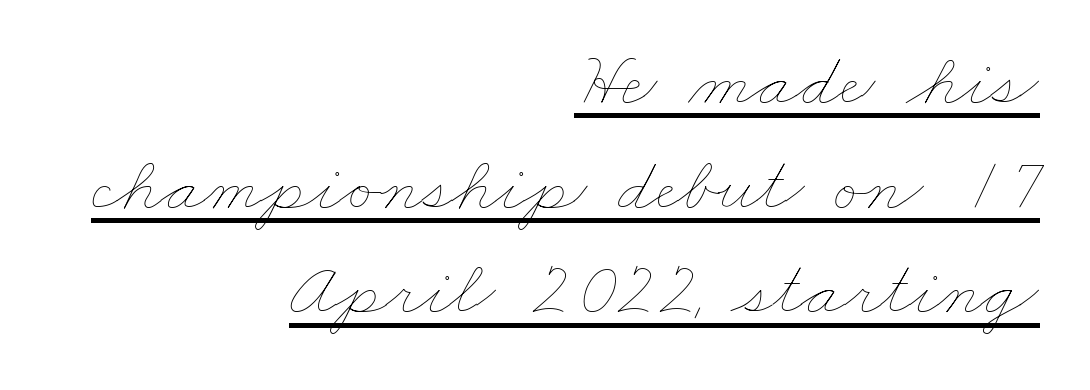
Q: Is the text bold? A: No.
Q: Is the text underlined? A: Yes.
Q: How is the paragraph aligned? A: Right-aligned.
Q: Is the spacing between letters normal or unusually wide? A: Normal.
Q: Is the spacing between lines tight, normal or loose? A: Normal.
Q: Width (condensed, normal, or wide)? A: Wide.
Q: Stroke contrast? A: Low.
Q: x-height? A: Small.
Q: Monospaced? A: No.
